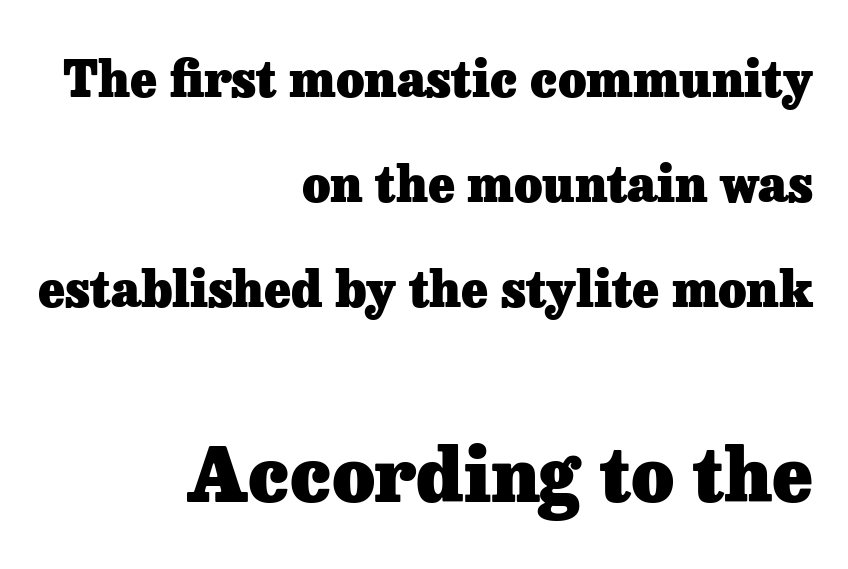
{"serif": "yes", "italic": "no", "bold": "yes", "weight": "heavy", "width": "normal", "stroke_contrast": "low", "x_height": "medium", "monospaced": "no", "underline": "no", "align": "right", "line_spacing": "loose", "line_spacing_ratio": 2.14, "letter_spacing": "normal", "letter_spacing_em": 0.0, "larger_block": "second", "size_ratio": 1.51, "glyph_px": 74}
